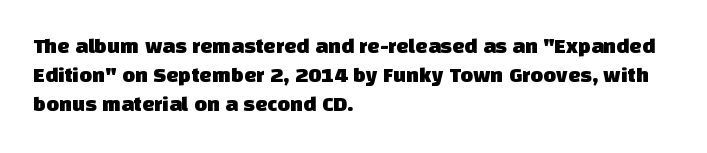
Honestly, the row spacing looks completely unremarkable. Anything drawn beneath the words? Only blank space. A student would call this left alignment; a typographer would say flush left, rag right. Default kerning and tracking; the words read as compact shapes.
